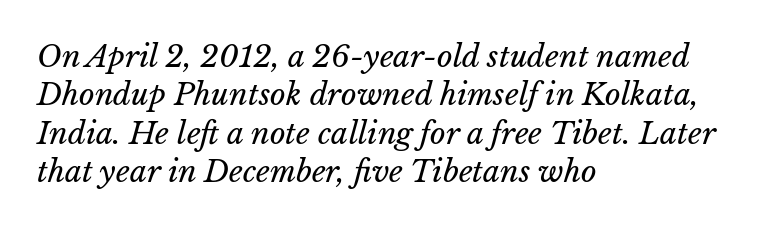
{"italic": "yes", "lean": "right", "slant_degrees": 15, "bold": "no", "weight": "regular", "width": "normal", "stroke_contrast": "low", "x_height": "medium", "monospaced": "no", "underline": "no", "align": "left", "line_spacing": "normal", "line_spacing_ratio": 1.28, "letter_spacing": "normal", "letter_spacing_em": 0.0, "glyph_px": 30}
